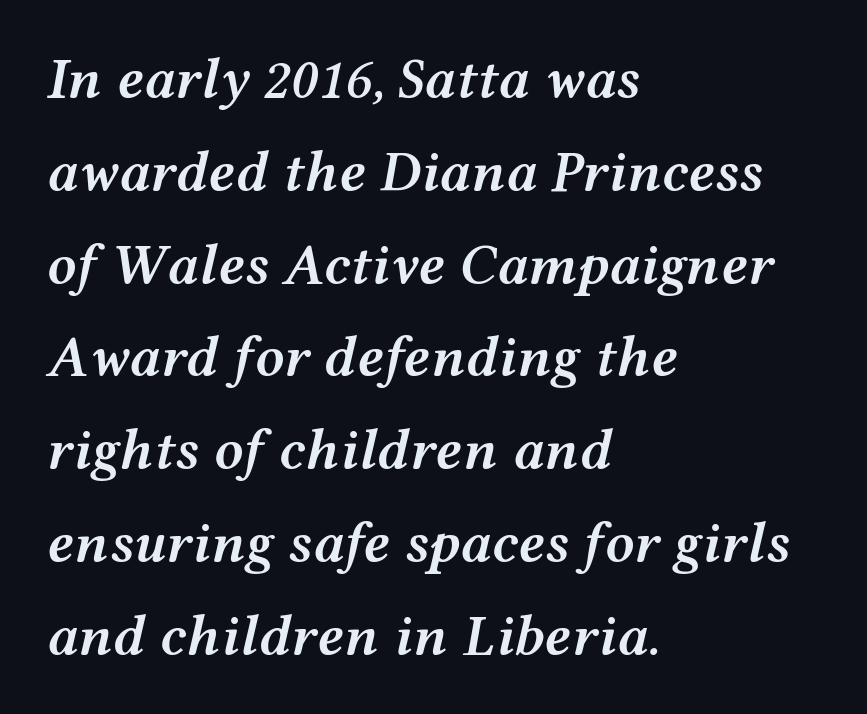
Words appear dense and cohesive because spacing is normal. Decoration check: the copy has no underline. This is oblique type, the kind used for emphasis or titles. The face used here is proportionally spaced, like ordinary book or web type. Compared with an ordinary text face, these strokes are moderately heavier — a semibold.
